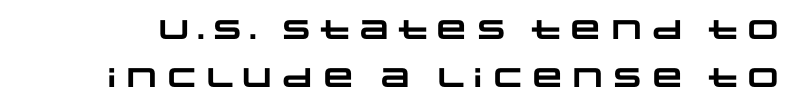
Every letter is thick-stroked: bold, no question. The line texture is even and compact thanks to regular tracking. The strip under each line holds only bare page.
